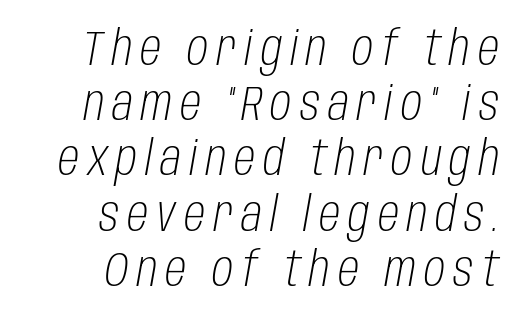
Interline gaps are noticeably narrow in this sample. All the whitespace from short lines collects on the left. Underline: absent. A typesetter would call this proportional, since set widths differ per character. Compared with ordinary roman type, these characters are visibly tilted.
